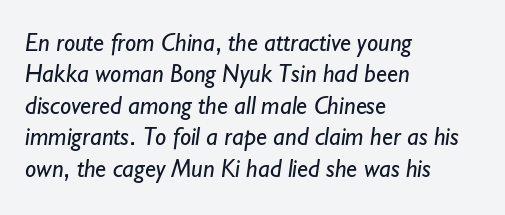
Q: Is the text bold? A: No.
Q: Is the text underlined? A: No.
Q: How is the paragraph aligned? A: Left-aligned.
Q: Is the spacing between letters normal or unusually wide? A: Normal.
Q: Is the spacing between lines tight, normal or loose? A: Normal.
